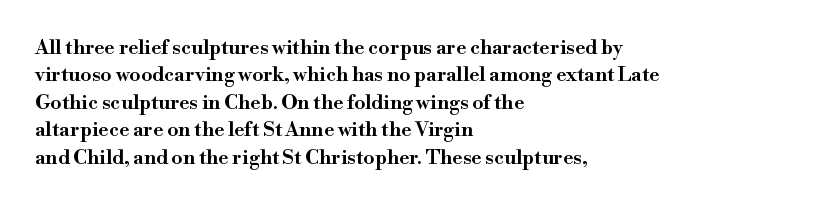
The image shows 20 px text type, upright; set left-aligned, normal line spacing (1.37x), normal letter spacing, not underlined.
